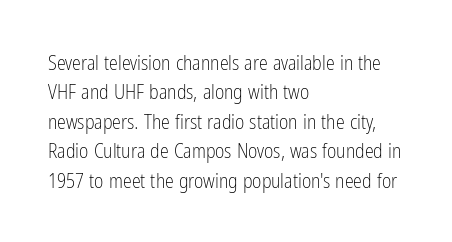
{"italic": "no", "bold": "no", "underline": "no", "align": "left", "line_spacing": "normal", "line_spacing_ratio": 1.47, "letter_spacing": "normal", "letter_spacing_em": 0.0, "glyph_px": 20}
